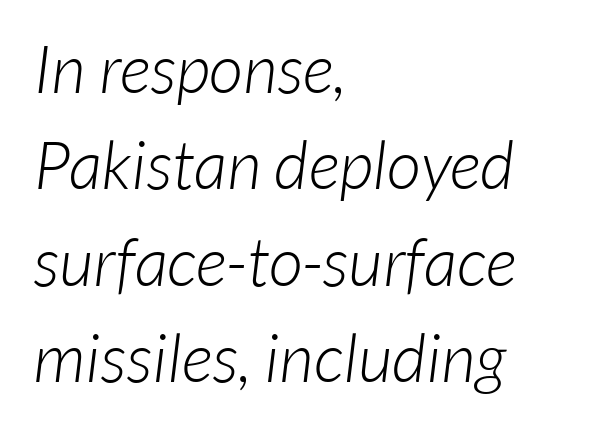
{"serif": "no", "bold": "no", "weight": "light", "width": "normal", "stroke_contrast": "low", "x_height": "medium", "monospaced": "no", "underline": "no", "align": "left", "line_spacing": "normal", "line_spacing_ratio": 1.44, "letter_spacing": "normal", "letter_spacing_em": 0.0, "glyph_px": 67}
